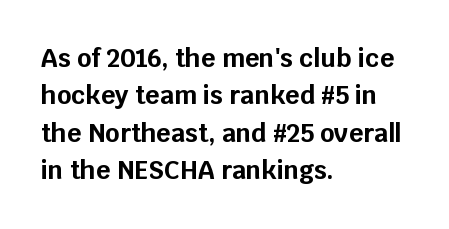
Q: Is the text bold? A: Yes.
Q: Is the text italic (slanted)? A: No, it is upright.
Q: Is the text underlined? A: No.
Q: How is the paragraph aligned? A: Left-aligned.
Q: Is the spacing between letters normal or unusually wide? A: Normal.
Q: Is the spacing between lines tight, normal or loose? A: Normal.
